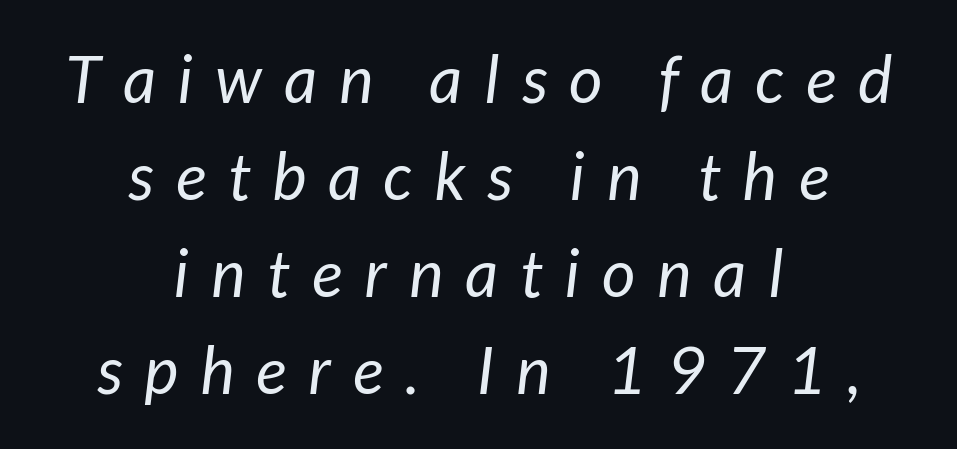
Character widths vary here, with narrow letters taking less room than wide ones. A clean baseline with only descenders dipping below it. Letterform terminals end flat and unadorned throughout the passage. The passage shown is not bold in any degree. In CSS terms this would be text-align: center. Inter-character spacing is expanded well beyond the font's built-in metrics.
